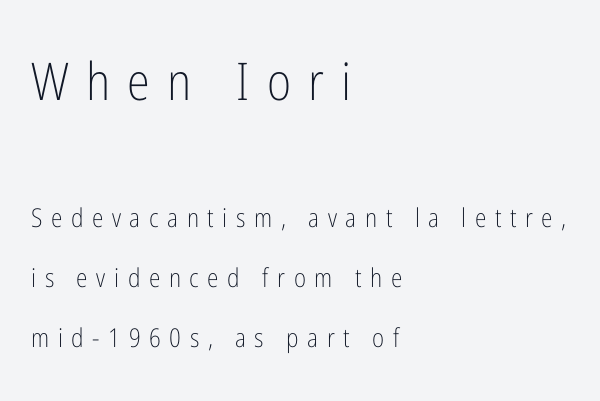
Font category for this specimen: sans-serif. Plain, unruled lines of type. Rendered with straight, roman letterforms. Notice how the passage keeps a crisp vertical edge on the left only.
